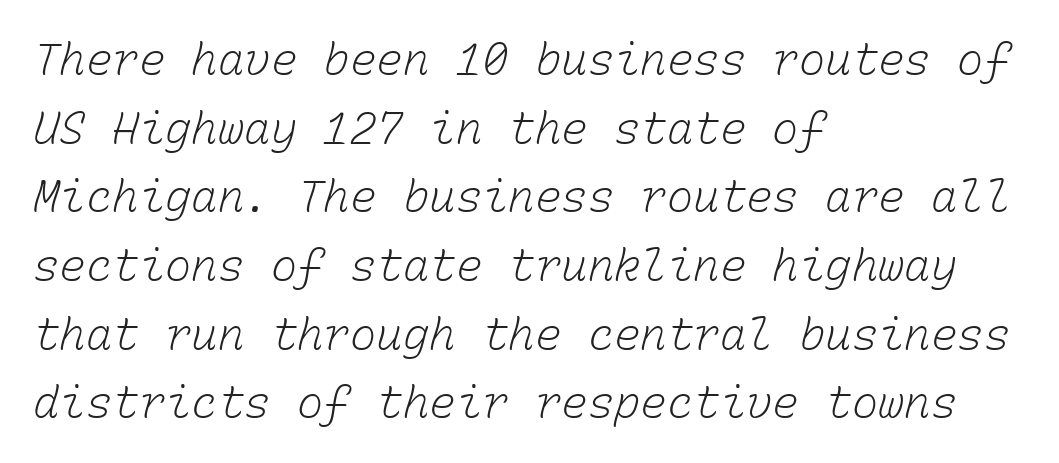
{"bold": "no", "weight": "light", "width": "normal", "stroke_contrast": "low", "x_height": "medium", "monospaced": "yes", "underline": "no", "align": "left", "line_spacing": "normal", "line_spacing_ratio": 1.56, "letter_spacing": "normal", "letter_spacing_em": 0.0, "glyph_px": 44}
